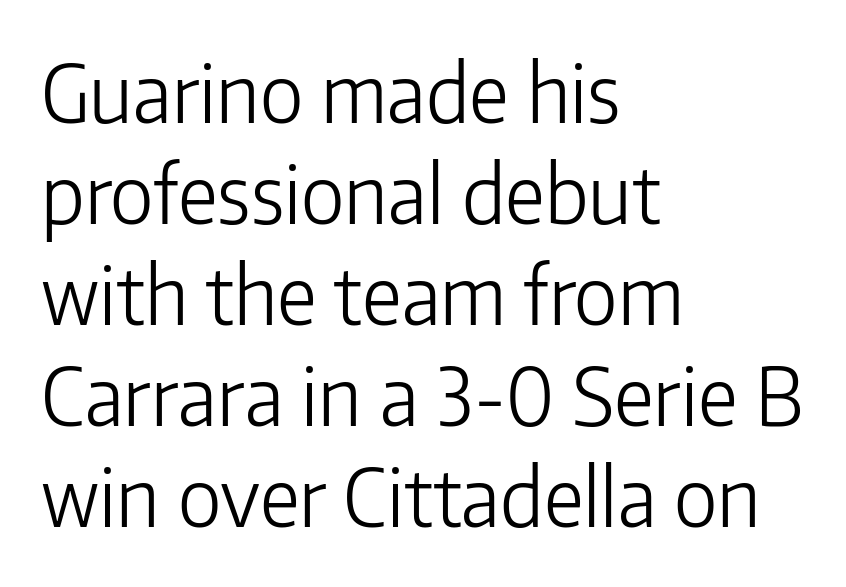
{"serif": "no", "italic": "no", "bold": "no", "weight": "light", "width": "normal", "stroke_contrast": "low", "x_height": "medium", "monospaced": "no", "underline": "no", "align": "left", "line_spacing": "normal", "line_spacing_ratio": 1.28, "letter_spacing": "normal", "letter_spacing_em": 0.0, "glyph_px": 79}
